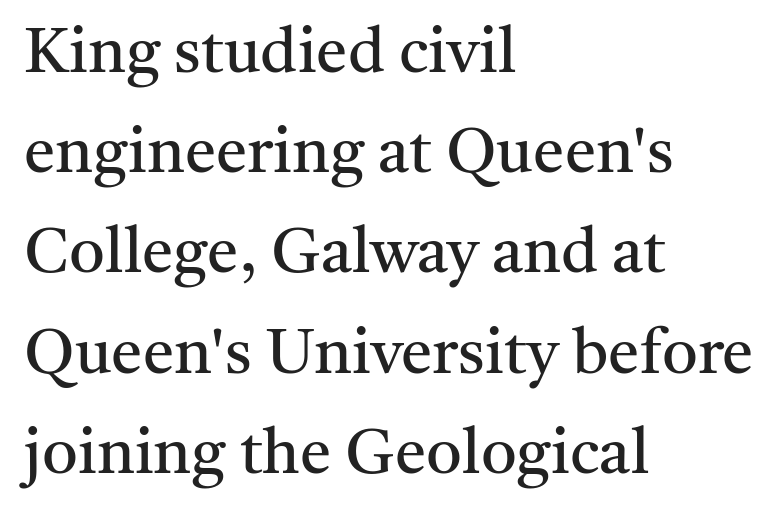
The image shows 63 px regular-weight serif type, upright; set left-aligned, normal line spacing (1.59x), normal letter spacing, not underlined; medium stroke contrast and a medium x-height.
